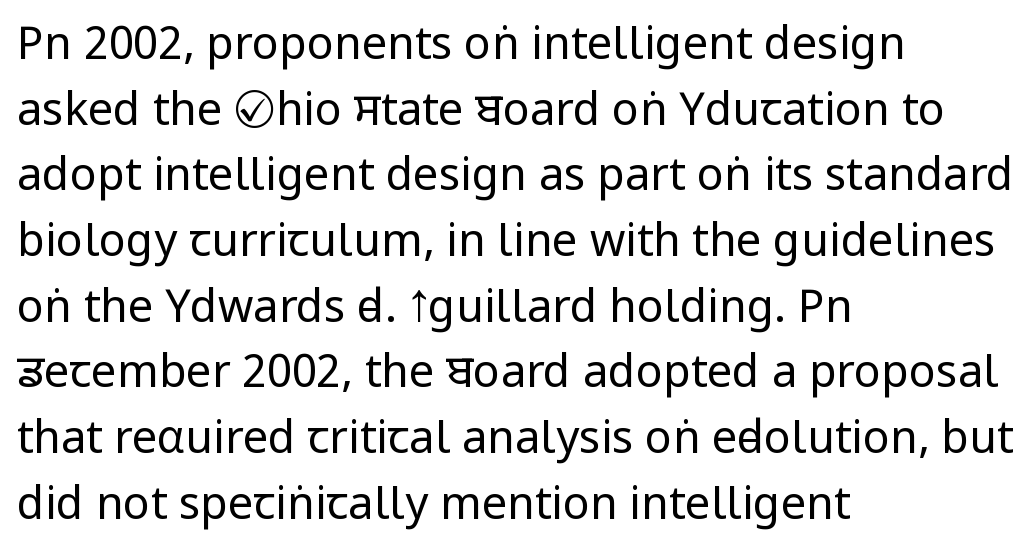
The image shows 45 px regular-weight, condensed sans-serif type, upright; set left-aligned, normal line spacing (1.46x), normal letter spacing, not underlined; low stroke contrast and a large x-height.
